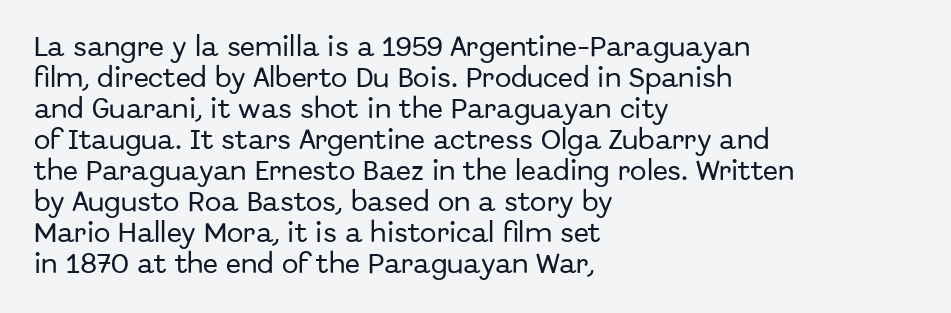
Q: Is the text italic (slanted)? A: No, it is upright.
Q: Is the text underlined? A: No.
Q: How is the paragraph aligned? A: Left-aligned.
Q: Is the spacing between letters normal or unusually wide? A: Normal.
Q: Is the spacing between lines tight, normal or loose? A: Normal.
